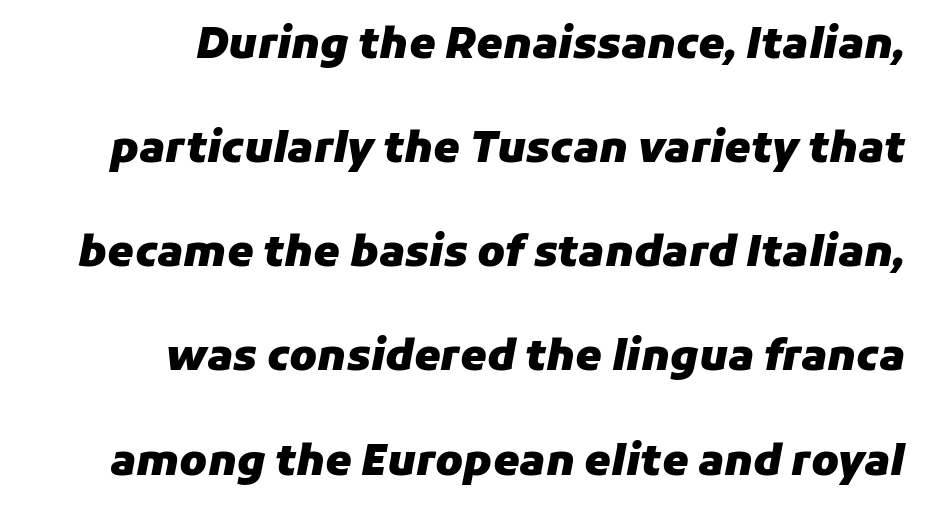
{"italic": "yes", "lean": "right", "slant_degrees": 11, "bold": "yes", "weight": "heavy", "width": "normal", "stroke_contrast": "low", "x_height": "medium", "monospaced": "no", "underline": "no", "align": "right", "line_spacing": "loose", "line_spacing_ratio": 2.48, "letter_spacing": "normal", "letter_spacing_em": 0.0, "glyph_px": 42}
